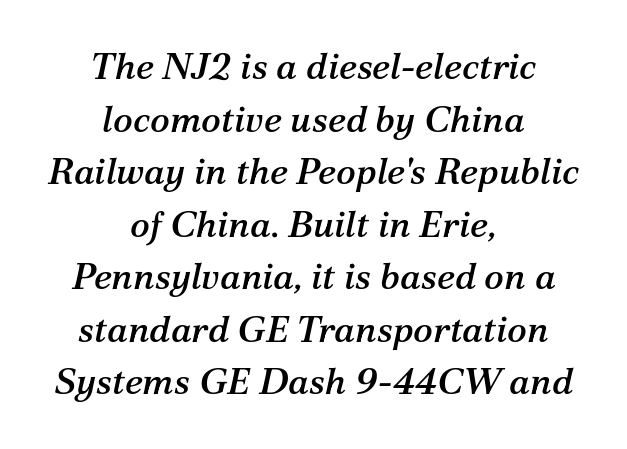
{"serif": "yes", "italic": "yes", "lean": "right", "slant_degrees": 12, "width": "normal", "stroke_contrast": "medium", "x_height": "medium", "monospaced": "no", "underline": "no", "align": "center", "line_spacing": "normal", "line_spacing_ratio": 1.42, "letter_spacing": "normal", "letter_spacing_em": 0.0, "glyph_px": 37}
